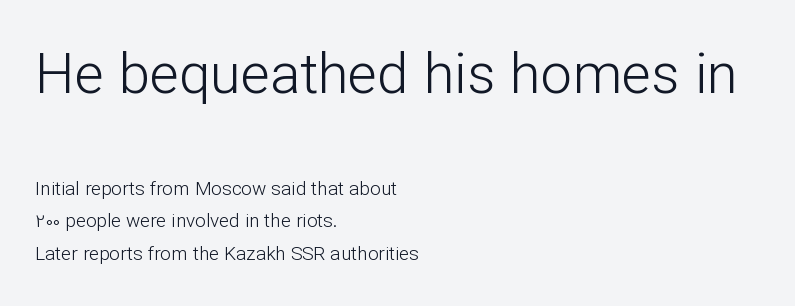
{"serif": "no", "italic": "no", "bold": "no", "weight": "light", "width": "normal", "stroke_contrast": "low", "x_height": "medium", "monospaced": "no", "underline": "no", "align": "left", "line_spacing": "normal", "line_spacing_ratio": 1.7, "letter_spacing": "normal", "letter_spacing_em": 0.0, "larger_block": "first", "size_ratio": 2.95, "glyph_px": 56}
